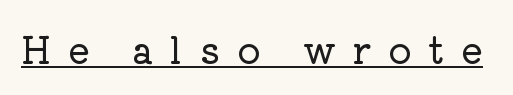
{"serif": "yes", "italic": "no", "width": "normal", "stroke_contrast": "low", "x_height": "medium", "monospaced": "no", "underline": "yes", "letter_spacing": "wide", "letter_spacing_em": 0.47, "glyph_px": 36}
